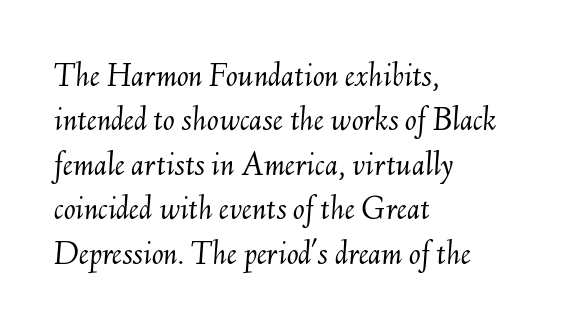
The image shows 35 px light type, italic (leaning right); set left-aligned, normal line spacing (1.27x), normal letter spacing, not underlined; medium stroke contrast and a small x-height.
